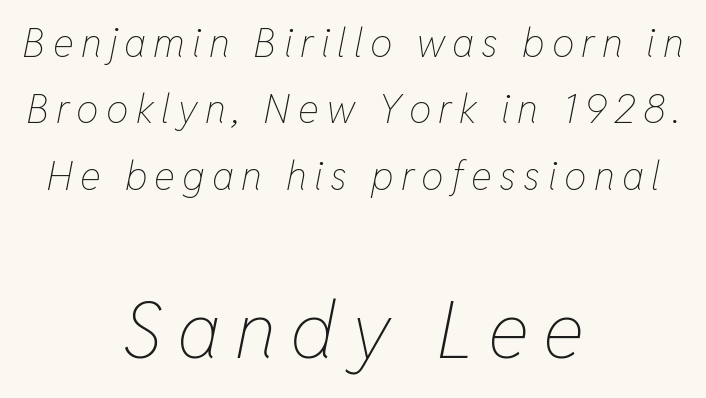
The image shows 79 px thin, condensed type, italic (leaning right); set centered, normal line spacing (1.66x), not underlined; the second (bottom) block is 1.98x larger; low stroke contrast and a medium x-height.
